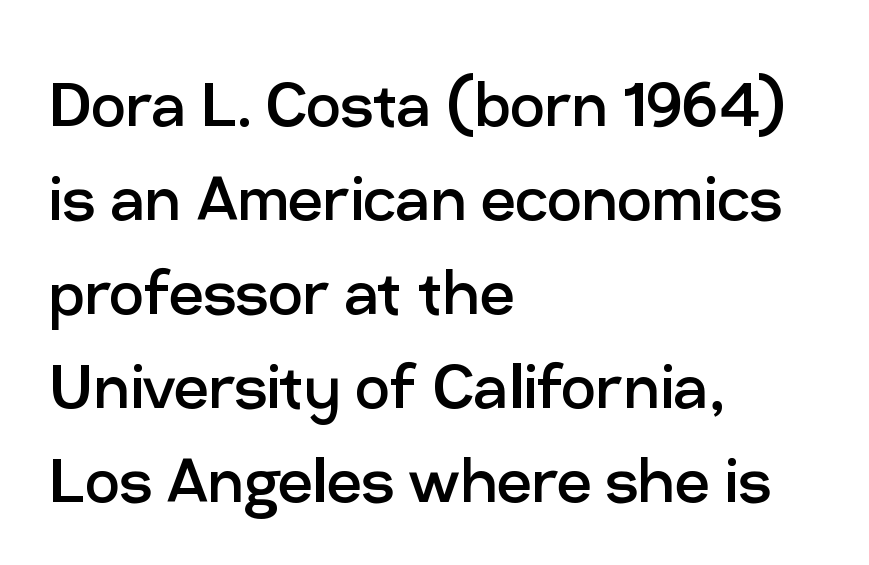
The image shows 77 px regular-weight sans-serif type, upright; set left-aligned, line spacing 1.22x, normal letter spacing, not underlined; low stroke contrast and a medium x-height.
